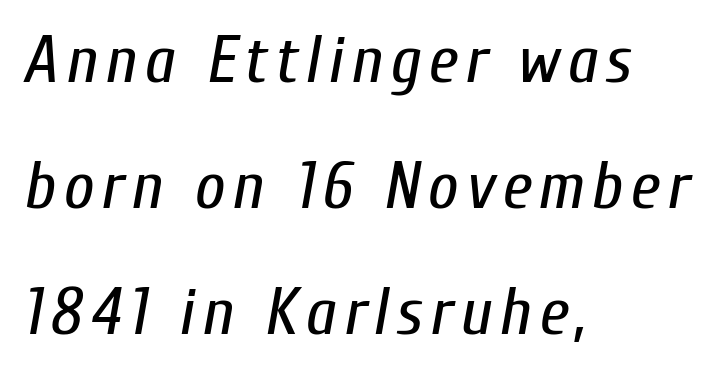
Q: Is the text bold? A: No.
Q: Is the text italic (slanted)? A: Yes, it leans right by about 10 degrees.
Q: Is the text underlined? A: No.
Q: How is the paragraph aligned? A: Left-aligned.
Q: Width (condensed, normal, or wide)? A: Condensed.
Q: Stroke contrast? A: Low.
Q: x-height? A: Medium.
Q: Monospaced? A: No.
